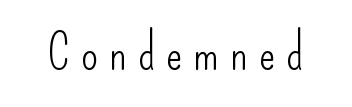
The image shows 49 px light, condensed sans-serif type, upright; set unusually wide letter spacing (+0.22 em), not underlined; low stroke contrast and a small x-height.
